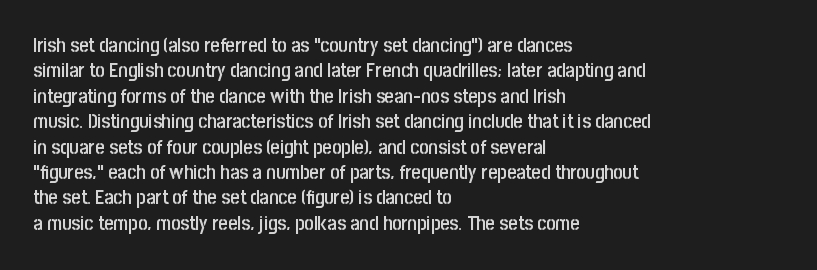
Do the letters lean? They stand straight. The string is rendered with underlining switched off. Look at the tracking — it's just the regular setting, nothing added. The passage shown is semibold, sitting just below true bold.
